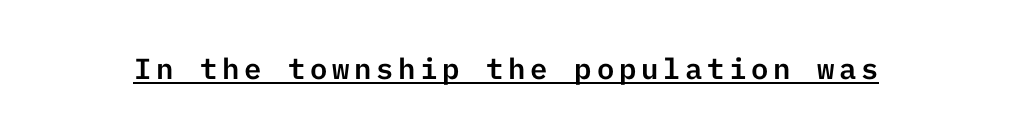
The image shows 29 px sans-serif type, upright; set underlined; low stroke contrast and a medium x-height.
